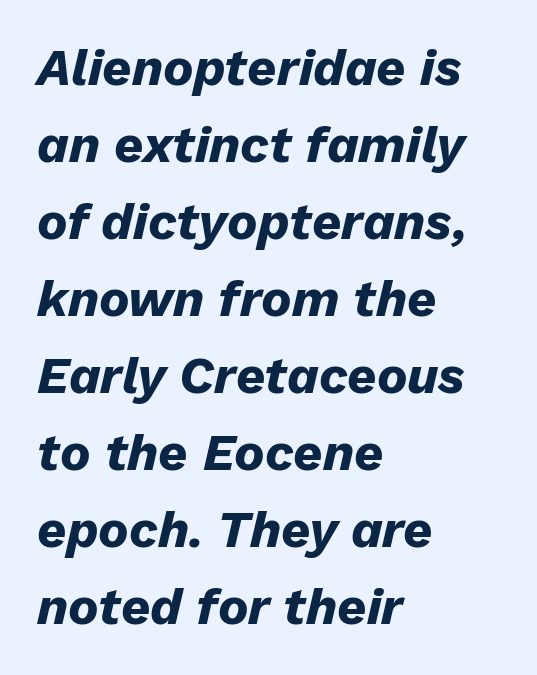
The tracking reads as untouched default to a designer's eye. Rule under the text: the space is simply empty. The setting favours the left margin, as ordinary paragraphs usually do. The face used here is proportionally spaced, like ordinary book or web type.
